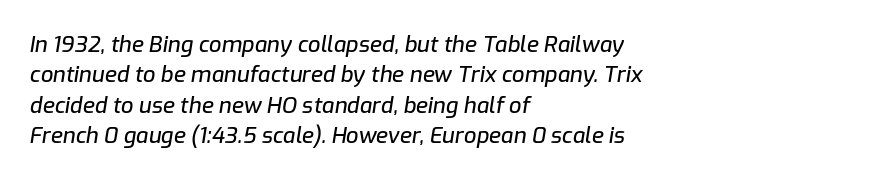
Q: Is the text italic (slanted)? A: Yes, it leans right by about 9 degrees.
Q: Is the text underlined? A: No.
Q: How is the paragraph aligned? A: Left-aligned.
Q: Is the spacing between letters normal or unusually wide? A: Normal.
Q: Is the spacing between lines tight, normal or loose? A: Normal.
